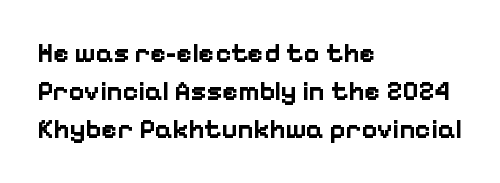
Line spacing here is normal. The baseline area is clear. This sample uses an upright cut, with every glyph sitting square on the baseline. These lines keep a tight, regular rhythm from letter to letter. Line beginnings align vertically; line endings do not.
